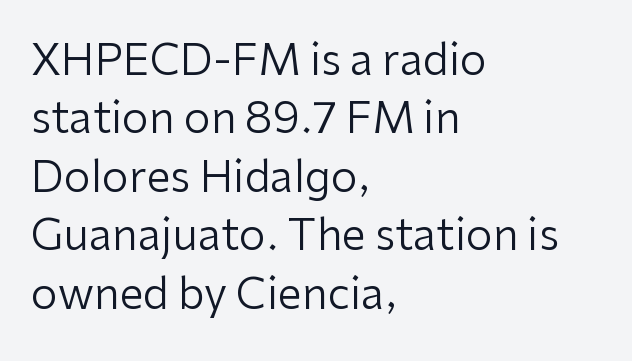
The image shows 43 px regular-weight sans-serif type, upright; set left-aligned, normal line spacing (1.36x), normal letter spacing, not underlined; low stroke contrast and a medium x-height.
